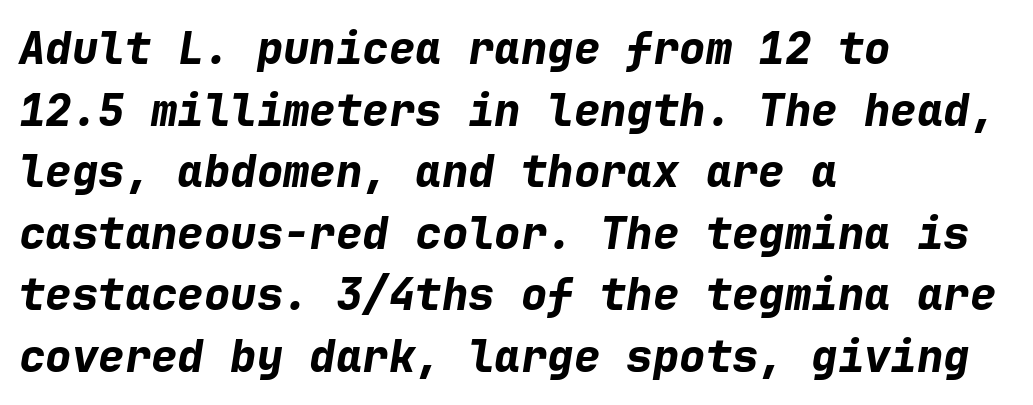
Q: Is the text bold? A: Yes.
Q: Is the text italic (slanted)? A: Yes, it leans right by about 9 degrees.
Q: Is the text underlined? A: No.
Q: How is the paragraph aligned? A: Left-aligned.
Q: Is the spacing between letters normal or unusually wide? A: Normal.
Q: Is the spacing between lines tight, normal or loose? A: Normal.
Q: Width (condensed, normal, or wide)? A: Normal.
Q: Stroke contrast? A: Low.
Q: x-height? A: Medium.
Q: Monospaced? A: Yes.
